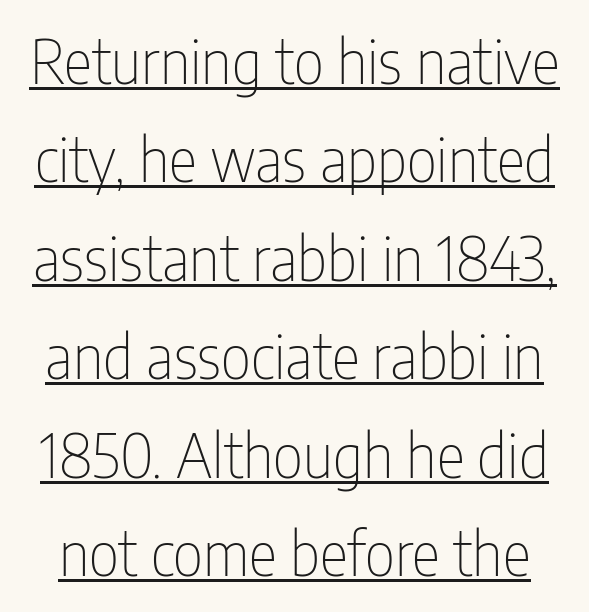
Q: Is the text bold? A: No.
Q: Is the text italic (slanted)? A: No, it is upright.
Q: Is the typeface a serif or a sans-serif typeface? A: Sans-serif.
Q: Is the text underlined? A: Yes.
Q: Is the spacing between letters normal or unusually wide? A: Normal.
Q: Is the spacing between lines tight, normal or loose? A: Normal.
Q: Width (condensed, normal, or wide)? A: Condensed.
Q: Stroke contrast? A: Low.
Q: x-height? A: Medium.
Q: Monospaced? A: No.
